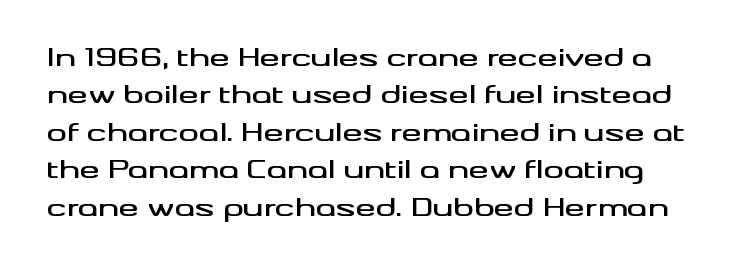
Designer's note — italics off, roman on. Any mark beneath the type? The region is blank. Horizontal bands of white between lines are of average thickness. Default kerning and tracking; the words read as compact shapes.
